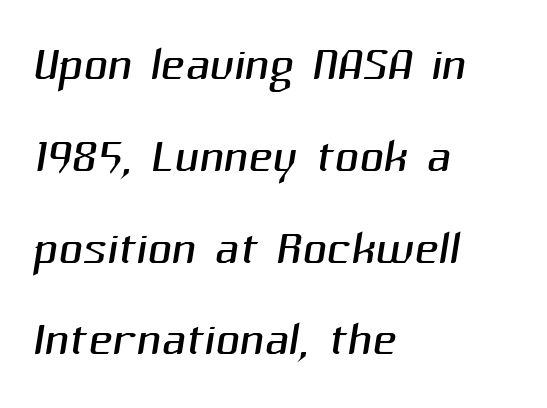
The image shows 67 px light sans-serif type; set left-aligned, normal line spacing (1.37x), normal letter spacing, not underlined; medium stroke contrast and a medium x-height.
